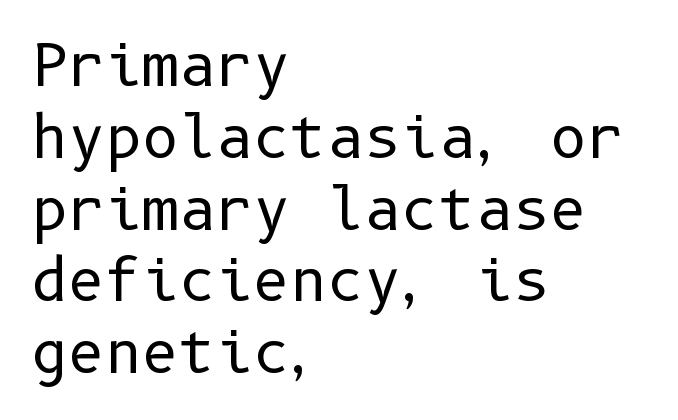
The image shows 57 px regular-weight sans-serif type, upright; set left-aligned, normal line spacing (1.26x), normal letter spacing, not underlined; low stroke contrast and a medium x-height.
